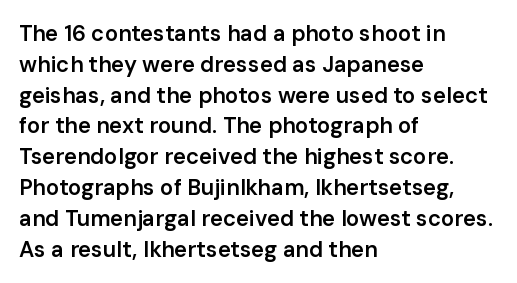
Q: Is the text bold? A: Semi-bold.
Q: Is the text italic (slanted)? A: No, it is upright.
Q: Is the text underlined? A: No.
Q: How is the paragraph aligned? A: Left-aligned.
Q: Is the spacing between letters normal or unusually wide? A: Normal.
Q: Is the spacing between lines tight, normal or loose? A: Normal.
